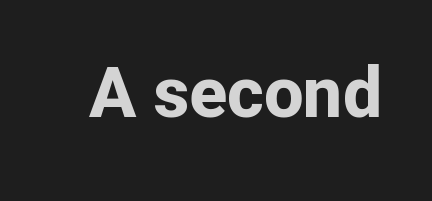
What kind of face is this? One without serifs — a sans. Standard letterfit; no display-style spreading of the glyphs. Each letter keeps its own natural width here, so spacing adapts to shape. Upright lettering throughout. Letters rest on an invisible, unmarked baseline.
